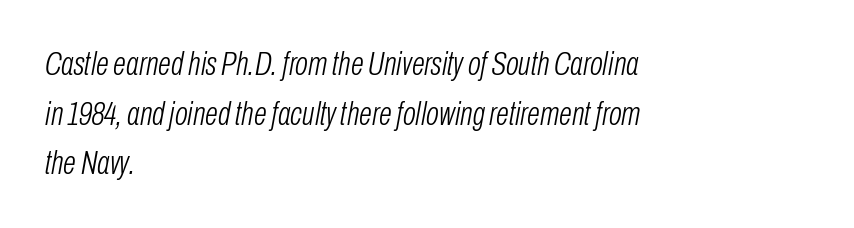
{"italic": "yes", "lean": "right", "slant_degrees": 10, "bold": "no", "weight": "light", "width": "condensed", "stroke_contrast": "low", "x_height": "medium", "monospaced": "no", "underline": "no", "align": "left", "line_spacing": "normal", "line_spacing_ratio": 1.46, "letter_spacing": "normal", "letter_spacing_em": 0.0, "glyph_px": 34}
